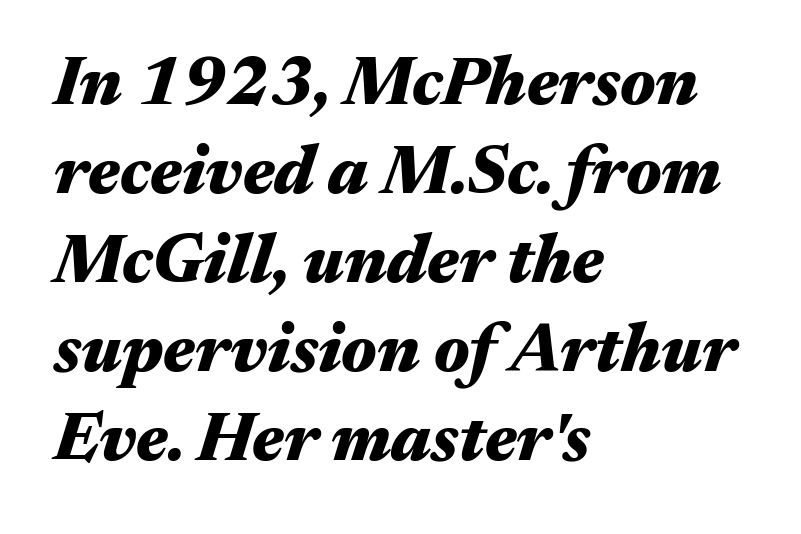
{"italic": "yes", "lean": "right", "slant_degrees": 17, "bold": "yes", "weight": "heavy", "width": "wide", "stroke_contrast": "medium", "x_height": "medium", "monospaced": "no", "underline": "no", "align": "left", "line_spacing": "normal", "line_spacing_ratio": 1.31, "letter_spacing": "normal", "letter_spacing_em": 0.0, "glyph_px": 68}
